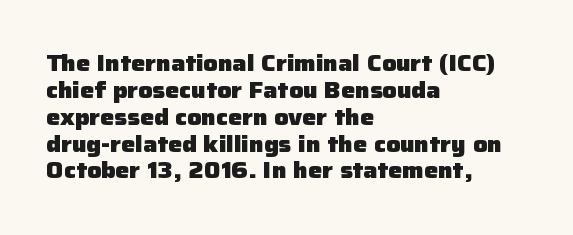
{"italic": "no", "bold": "yes", "underline": "no", "align": "left", "line_spacing_ratio": 1.22, "letter_spacing": "normal", "letter_spacing_em": 0.0, "glyph_px": 22}
